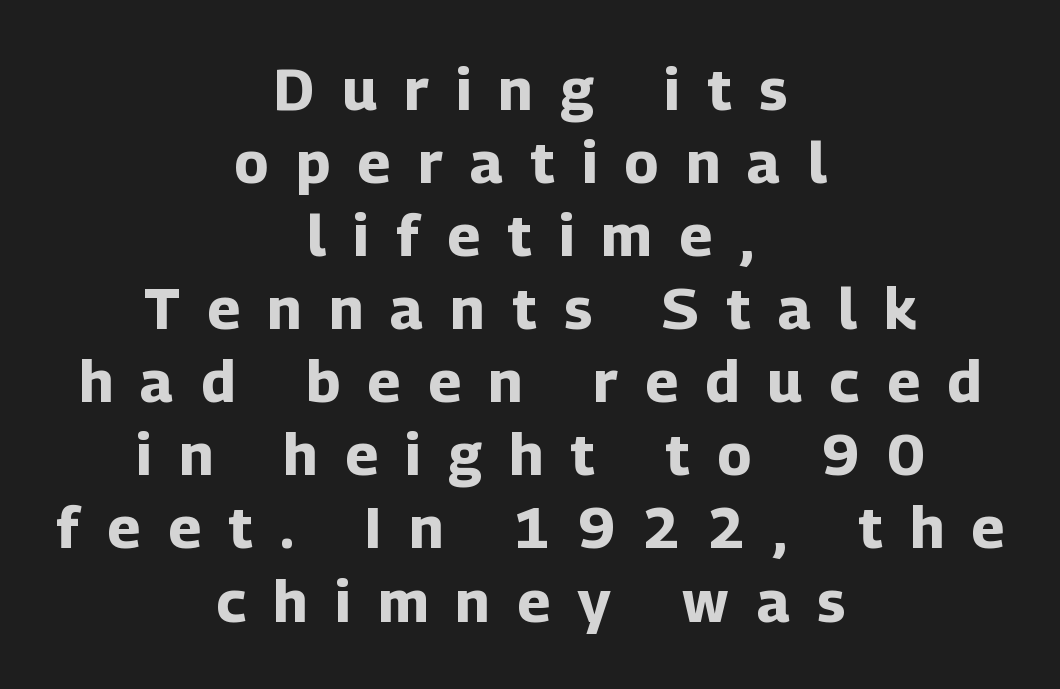
{"serif": "no", "italic": "no", "bold": "yes", "weight": "bold", "width": "normal", "stroke_contrast": "low", "x_height": "medium", "monospaced": "no", "underline": "no", "align": "center", "line_spacing": "normal", "line_spacing_ratio": 1.26, "letter_spacing": "wide", "letter_spacing_em": 0.48, "glyph_px": 58}
